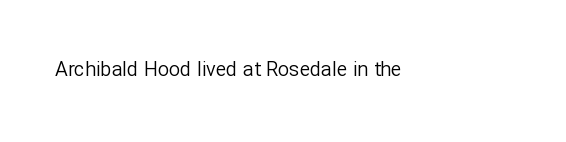
The image shows 20 px text type, upright; set normal letter spacing, not underlined.
